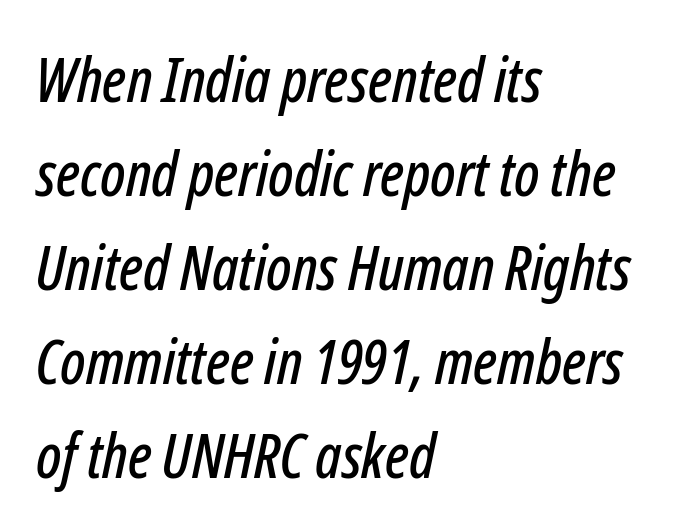
{"italic": "yes", "lean": "right", "slant_degrees": 12, "width": "condensed", "stroke_contrast": "low", "x_height": "medium", "monospaced": "no", "underline": "no", "align": "left", "line_spacing": "normal", "line_spacing_ratio": 1.54, "letter_spacing": "normal", "letter_spacing_em": 0.0, "glyph_px": 61}
